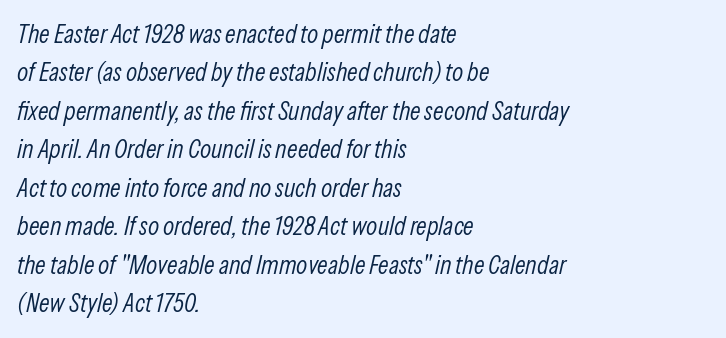
Leading matches the norm, producing a regular column. Spacing between characters is what you'd get straight out of the box. Looking at the ascenders, they clearly lean. Think standard paragraph weight, or any step lighter than that. Every row of glyphs begins at an identical x-position on the left. A bare baseline throughout the passage.
